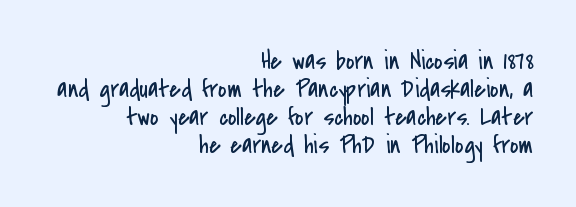
{"italic": "no", "bold": "no", "underline": "no", "align": "right", "line_spacing": "tight", "line_spacing_ratio": 1.08, "letter_spacing": "normal", "letter_spacing_em": 0.0, "glyph_px": 26}
